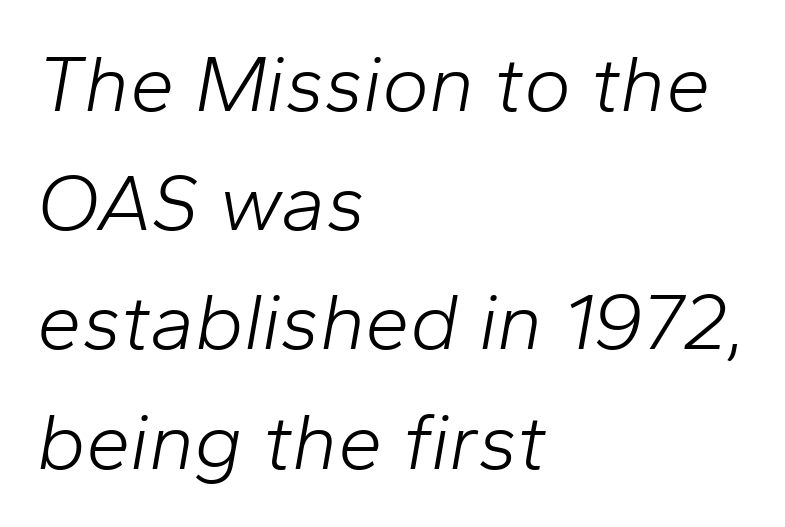
{"italic": "yes", "lean": "right", "slant_degrees": 10, "bold": "no", "weight": "light", "width": "normal", "stroke_contrast": "low", "x_height": "medium", "monospaced": "no", "underline": "no", "align": "left", "line_spacing": "normal", "line_spacing_ratio": 1.49, "letter_spacing": "normal", "letter_spacing_em": 0.0, "glyph_px": 80}
